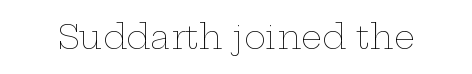
{"italic": "no", "bold": "no", "weight": "thin", "width": "wide", "stroke_contrast": "low", "x_height": "medium", "monospaced": "no", "underline": "no", "letter_spacing": "normal", "letter_spacing_em": 0.0, "glyph_px": 33}
